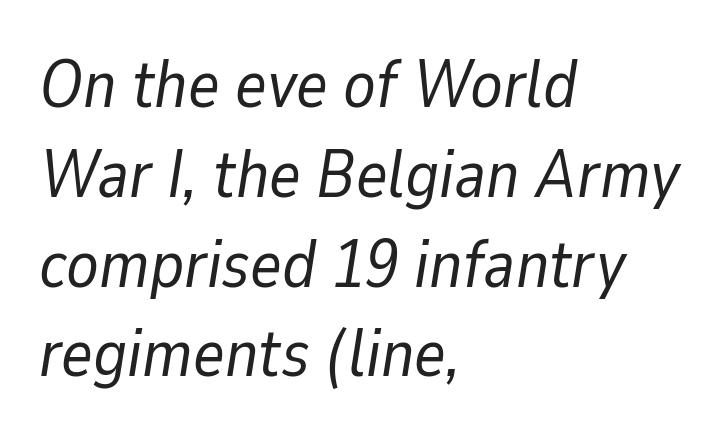
The image shows 67 px regular-weight type, italic (leaning right); set left-aligned, normal line spacing (1.34x), normal letter spacing, not underlined; low stroke contrast and a medium x-height.
